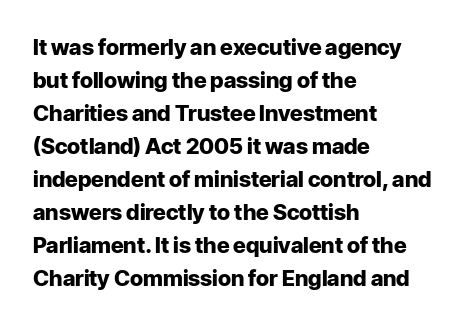
The image shows 22 px bold type, upright; set left-aligned, normal line spacing (1.5x), normal letter spacing, not underlined.
